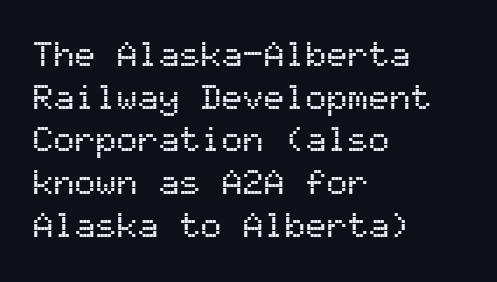
Words float on clear page, feet unadorned. The face used here is a sans, in the tradition of grotesques and geometrics. Upright lettering throughout. Each word holds together tightly as a unit, with standard inter-letter gaps. The paragraph shown leans on its left margin.
